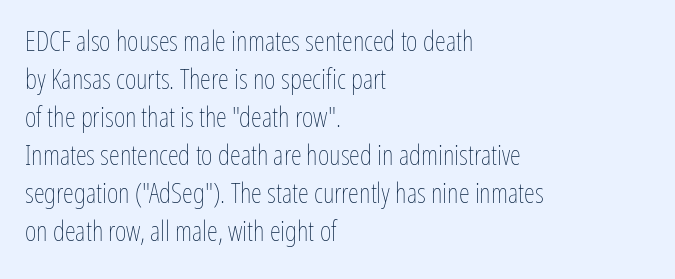
The image shows 28 px thin, condensed type, upright; set left-aligned, normal line spacing (1.36x), normal letter spacing, not underlined; low stroke contrast and a medium x-height.
